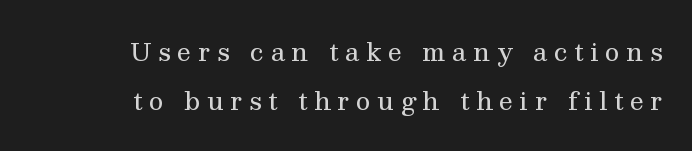
{"italic": "no", "bold": "no", "underline": "no", "align": "right", "line_spacing": "loose", "line_spacing_ratio": 1.98, "letter_spacing": "wide", "letter_spacing_em": 0.26, "glyph_px": 25}
